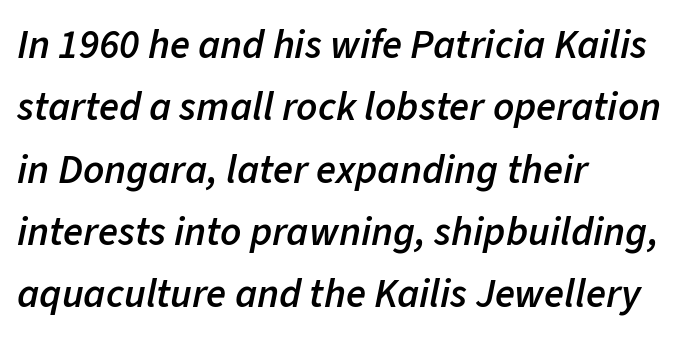
{"italic": "yes", "lean": "right", "slant_degrees": 11, "bold": "semi", "weight": "semibold", "width": "normal", "stroke_contrast": "low", "x_height": "medium", "monospaced": "no", "underline": "no", "align": "left", "line_spacing": "normal", "line_spacing_ratio": 1.52, "letter_spacing": "normal", "letter_spacing_em": 0.0, "glyph_px": 41}
